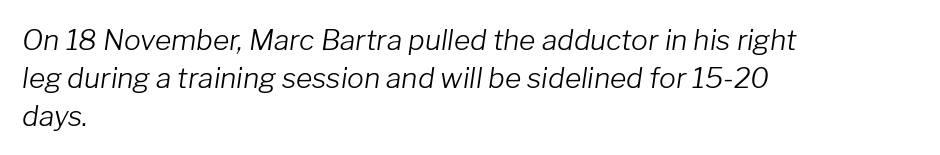
These lines were composed using italics. The line-height multiplier appears to be the usual default. Has an underline been added? It has not. Note the varied advance widths — an 'i' is clearly narrower than an 'm'. Nothing unusual about the tracking: characters are spaced as the font intends.
